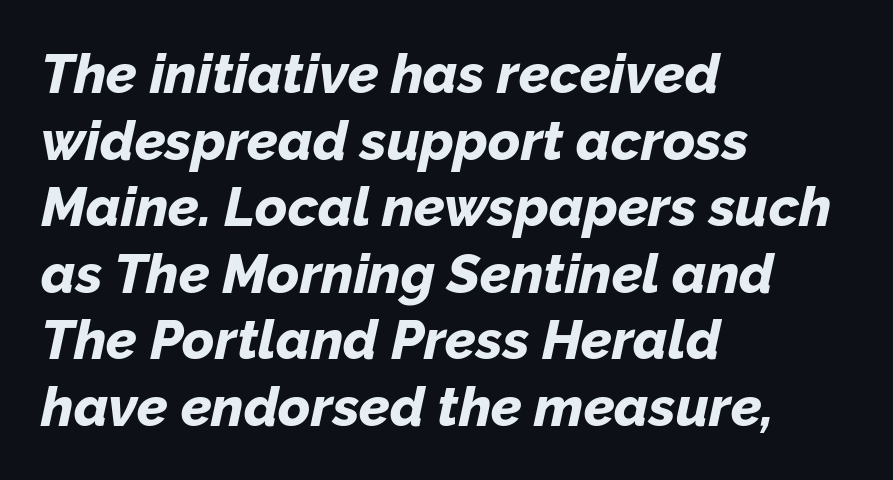
The image shows 55 px bold type, italic (leaning right); set left-aligned, line spacing 1.21x, normal letter spacing, not underlined; low stroke contrast and a medium x-height.
